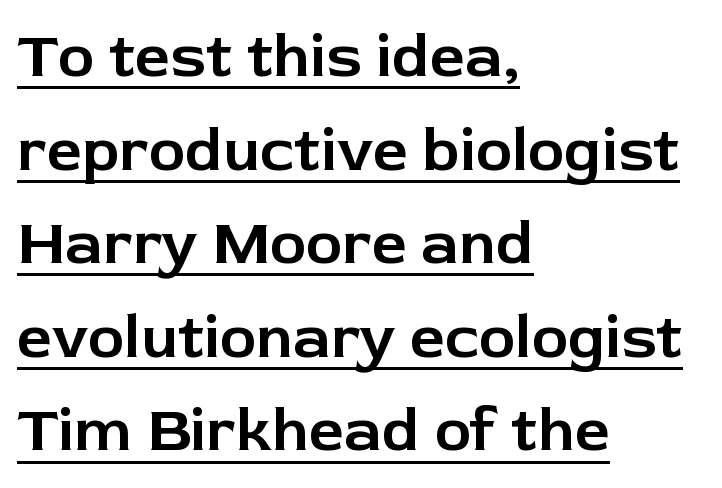
Posture: straight, roman, zero tilt. Does extra space separate the letters? No, they use regular spacing. The face used here appears with an underline applied. Summary of vertical rhythm: regular, with standard interline spacing. Proportional: the letters do not fall into vertical columns.
